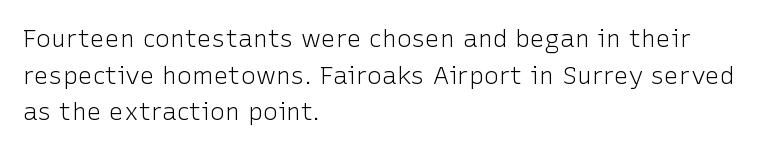
Weight: in the light-to-regular range. In CSS terms this would be text-align: left. The letters stand straight up with perfectly vertical stems. Each new line begins a customary step beneath the previous one. Characters follow at the spacing the type designer built in.
